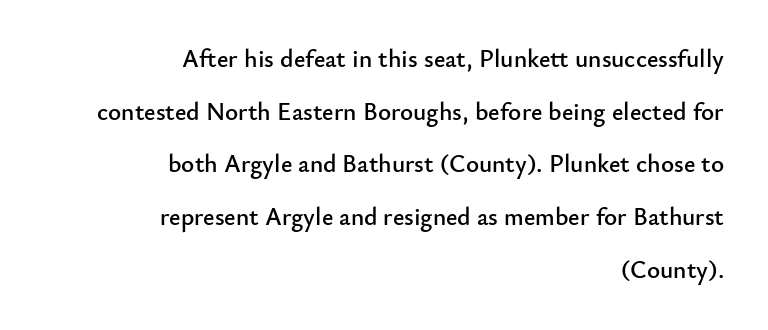
The image shows 25 px text type, upright; set right-aligned, loose line spacing (2.11x), normal letter spacing, not underlined.
